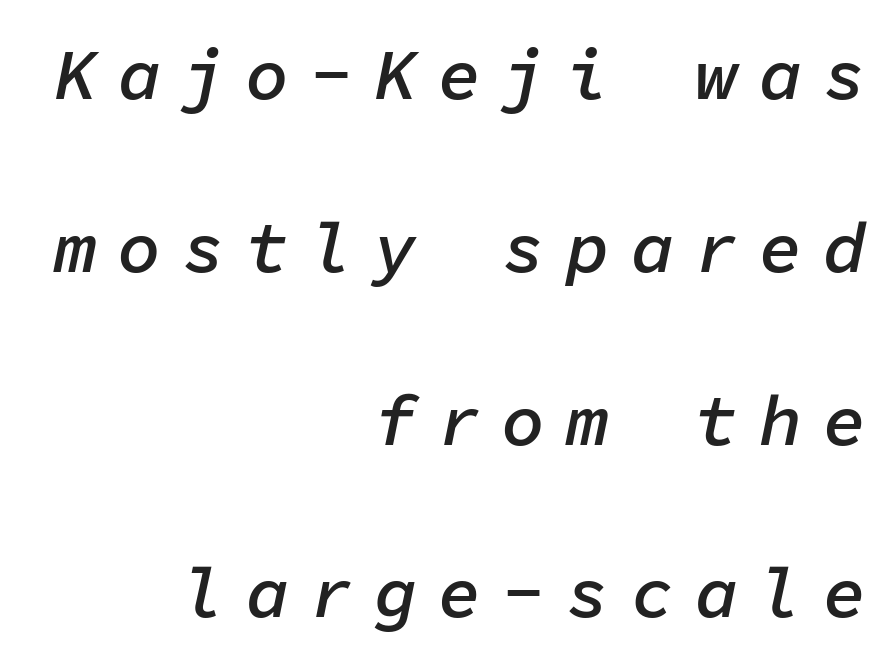
Does the weight exceed regular? Yes, but only to semibold. Loose tracking; the words dissolve into strings of separated letters. A typesetter would call this monospace, since all characters share one set width. These lines were composed using italics.
